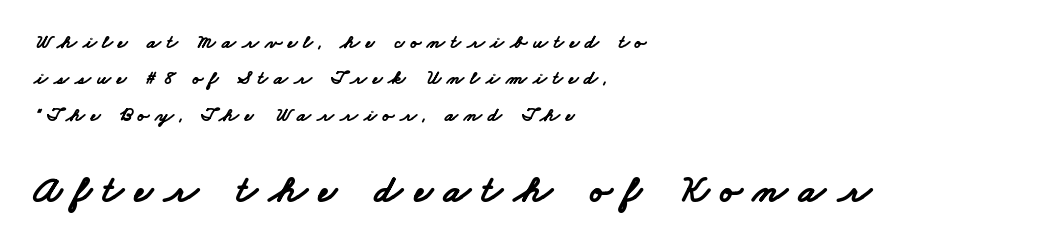
The image shows 39 px bold, wide sans-serif type; set left-aligned, line spacing 1.82x, unusually wide letter spacing (+0.3 em), not underlined; the second (bottom) block is 1.95x larger; low stroke contrast and a small x-height.
